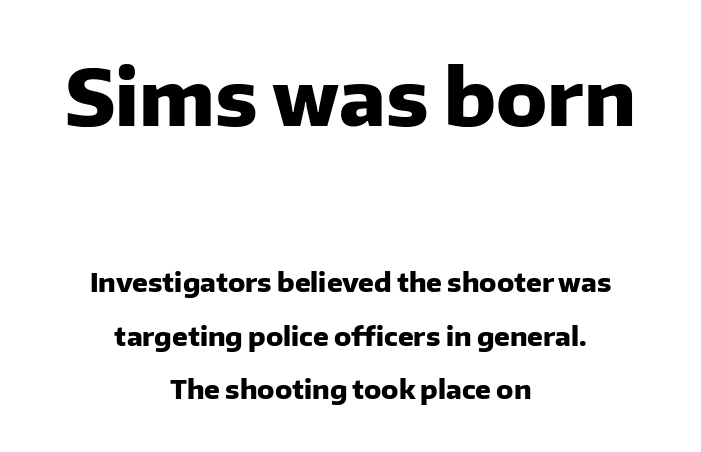
The rendering shows plain stroke endings on the letterforms — a sans-serif design. Standard letterfit; no display-style spreading of the glyphs. Where is the straight margin? There isn't one; the lines are centered. Has an underline been added? It has not. Italic? Not at all — the glyphs are vertical. Here the designer chose a conventional face with non-uniform glyph widths.
